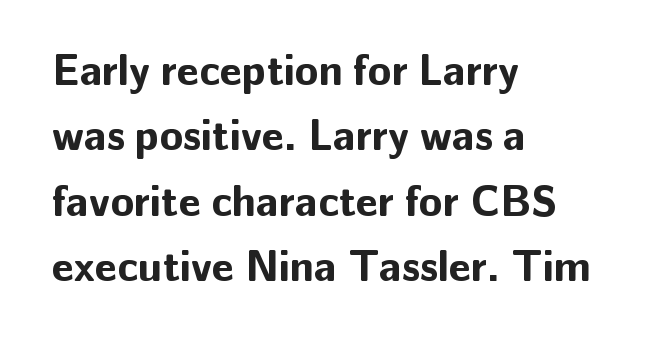
The image shows 43 px bold sans-serif type, upright; set left-aligned, normal line spacing (1.52x), normal letter spacing, not underlined; low stroke contrast and a medium x-height.
